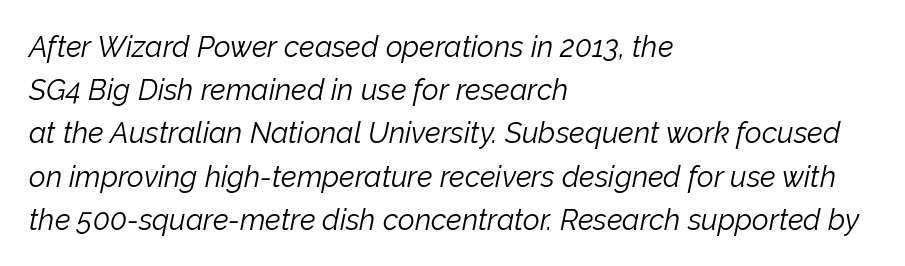
{"italic": "yes", "lean": "right", "slant_degrees": 12, "bold": "no", "weight": "light", "width": "normal", "stroke_contrast": "low", "x_height": "medium", "monospaced": "no", "underline": "no", "align": "left", "line_spacing": "normal", "line_spacing_ratio": 1.49, "letter_spacing": "normal", "letter_spacing_em": 0.0, "glyph_px": 29}
